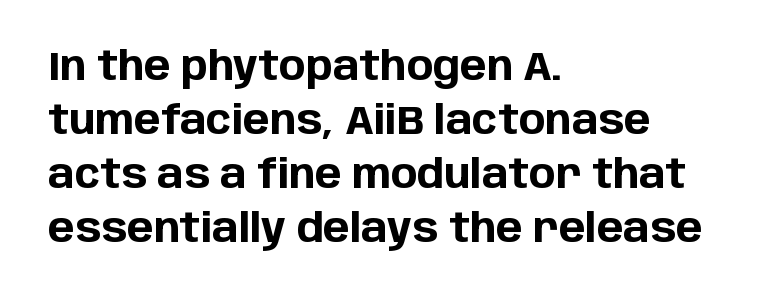
The image shows 40 px bold sans-serif type, upright; set left-aligned, normal line spacing (1.35x), normal letter spacing, not underlined; low stroke contrast and a large x-height.
